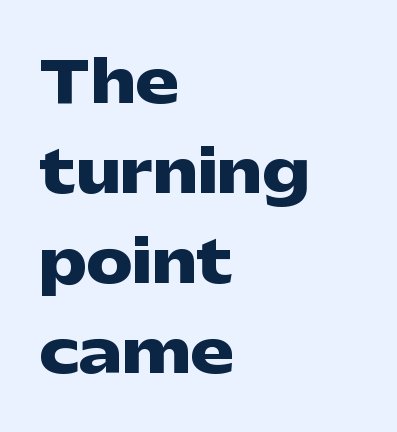
The image shows 58 px heavy, wide sans-serif type, upright; set left-aligned, normal line spacing (1.55x), normal letter spacing, not underlined; low stroke contrast and a medium x-height.
